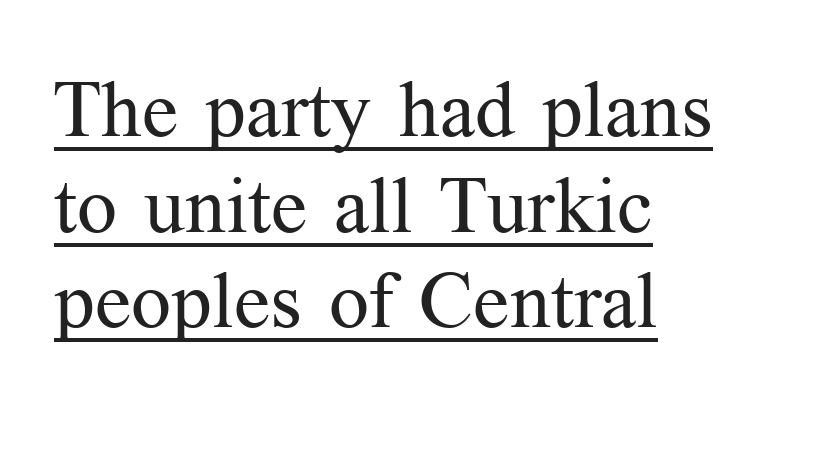
Posture: vertical. You could call the tracking neutral — neither tight nor loose. Notice how a bar underscores the lettering throughout. The characters display serif detailing at their extremities. Spacing verdict: proportional, widths tailored to each character. The setting favours the left margin, as ordinary paragraphs usually do.
